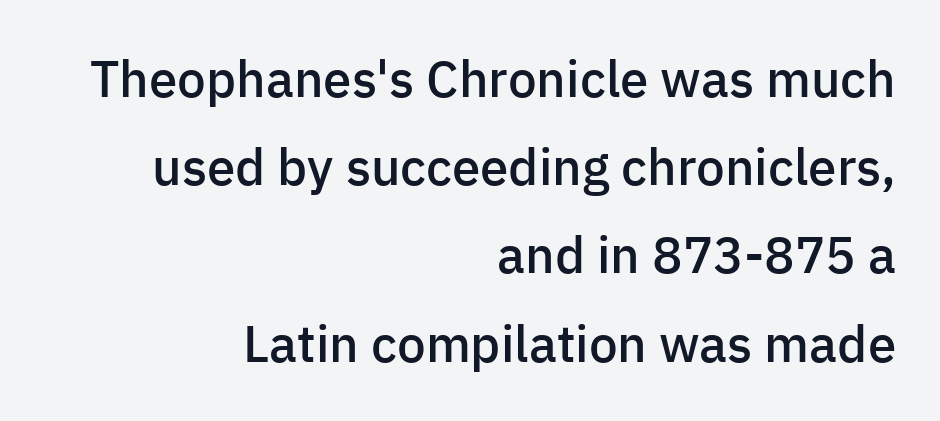
The image shows 51 px semibold sans-serif type, upright; set right-aligned, line spacing 1.73x, normal letter spacing, not underlined; low stroke contrast and a medium x-height.
